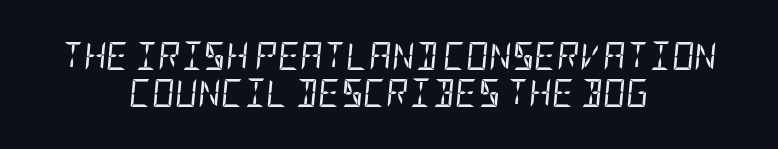
The image shows 28 px regular-weight, condensed type, italic (leaning right); set centered, normal line spacing (1.32x), normal letter spacing, not underlined; low stroke contrast and a large x-height.
